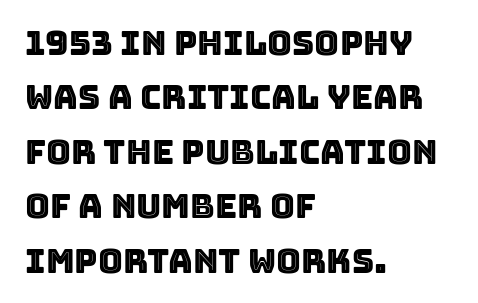
The image shows 34 px text type, upright; set left-aligned, normal line spacing (1.6x), normal letter spacing, not underlined; a large x-height.
